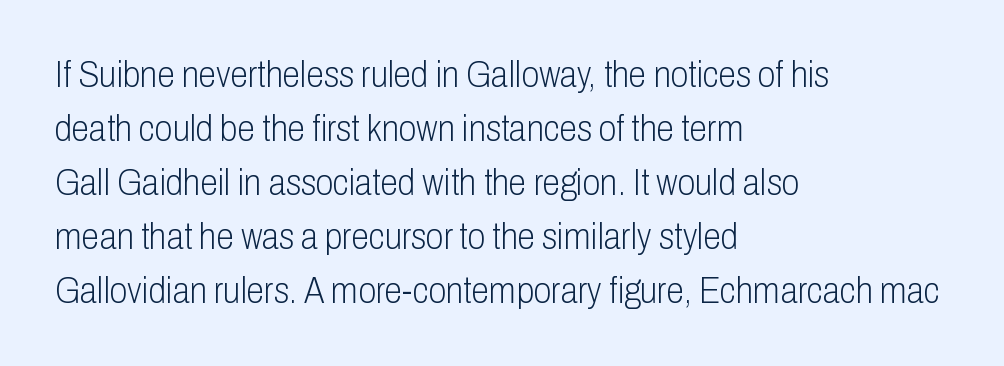
The image shows 36 px light, condensed sans-serif type, upright; set left-aligned, normal line spacing (1.5x), normal letter spacing, not underlined; low stroke contrast and a medium x-height.
